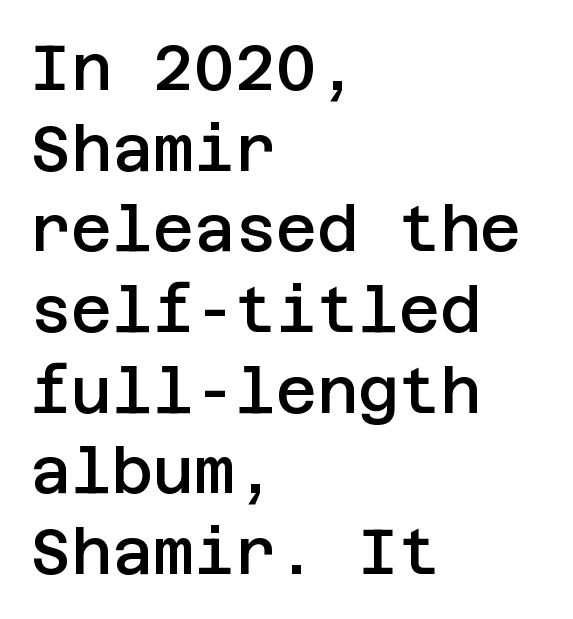
{"serif": "no", "italic": "no", "bold": "semi", "weight": "semibold", "width": "normal", "stroke_contrast": "low", "x_height": "large", "underline": "no", "align": "left", "line_spacing": "normal", "line_spacing_ratio": 1.28, "letter_spacing": "normal", "letter_spacing_em": 0.0, "glyph_px": 63}
